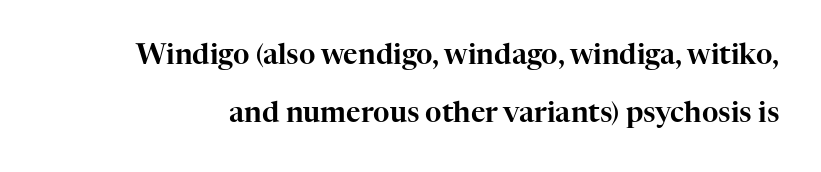
The image shows 28 px serif type, upright; set loose line spacing (2.08x), normal letter spacing, not underlined; high stroke contrast and a medium x-height.
